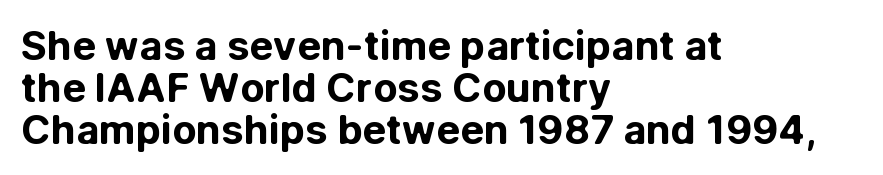
Q: Is the text bold? A: Yes.
Q: Is the text italic (slanted)? A: No, it is upright.
Q: Is the typeface a serif or a sans-serif typeface? A: Sans-serif.
Q: Is the text underlined? A: No.
Q: How is the paragraph aligned? A: Left-aligned.
Q: Is the spacing between letters normal or unusually wide? A: Normal.
Q: Is the spacing between lines tight, normal or loose? A: Tight.
Q: Width (condensed, normal, or wide)? A: Normal.
Q: Stroke contrast? A: Low.
Q: x-height? A: Medium.
Q: Monospaced? A: No.
